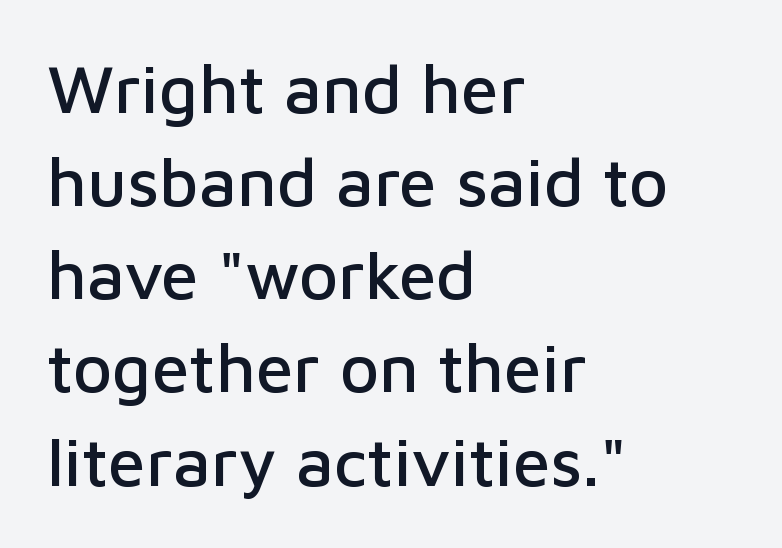
Look at the bottom of the vertical strokes: they stop flat, with no serifs. The type is set solid horizontally, with unmodified tracking. Line beginnings align vertically; line endings do not. Rows of type keep a routine distance in the vertical direction.
